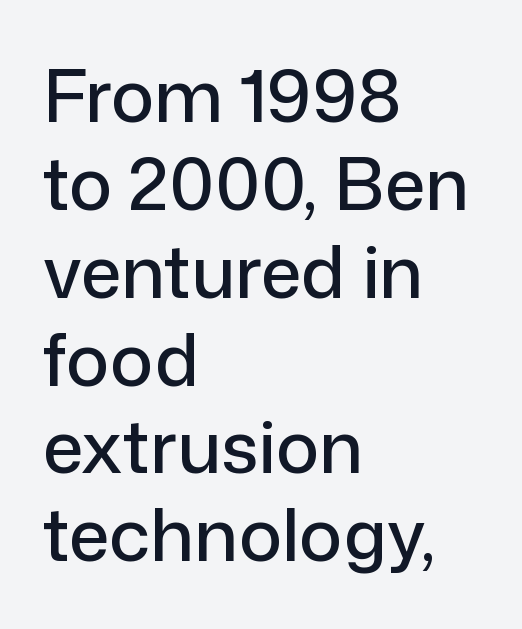
Q: Is the text italic (slanted)? A: No, it is upright.
Q: Is the typeface a serif or a sans-serif typeface? A: Sans-serif.
Q: Is the text underlined? A: No.
Q: How is the paragraph aligned? A: Left-aligned.
Q: Is the spacing between letters normal or unusually wide? A: Normal.
Q: Width (condensed, normal, or wide)? A: Normal.
Q: Stroke contrast? A: Low.
Q: x-height? A: Medium.
Q: Monospaced? A: No.
